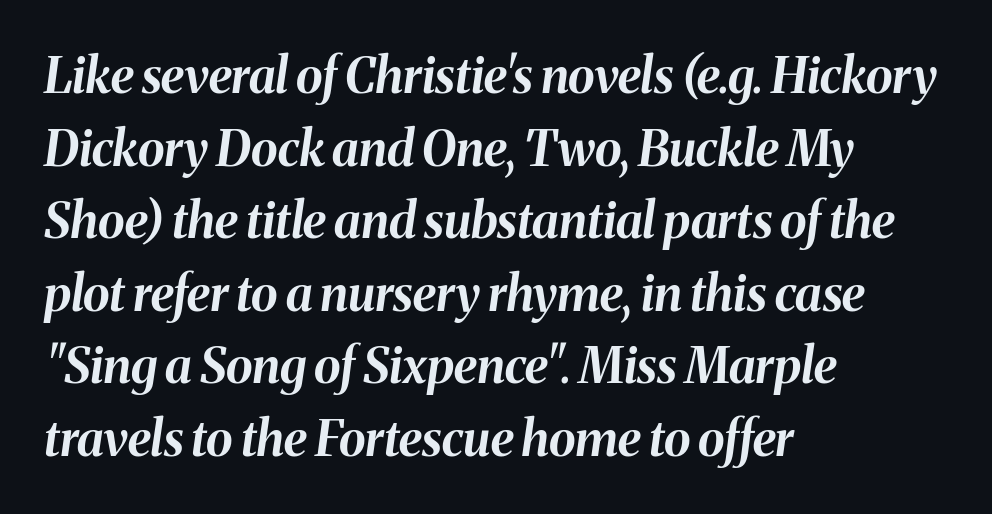
Q: Is the text bold? A: Yes.
Q: Is the text italic (slanted)? A: Yes, it leans right by about 8 degrees.
Q: Is the text underlined? A: No.
Q: How is the paragraph aligned? A: Left-aligned.
Q: Is the spacing between letters normal or unusually wide? A: Normal.
Q: Is the spacing between lines tight, normal or loose? A: Normal.
Q: Width (condensed, normal, or wide)? A: Normal.
Q: Stroke contrast? A: Medium.
Q: x-height? A: Medium.
Q: Monospaced? A: No.
